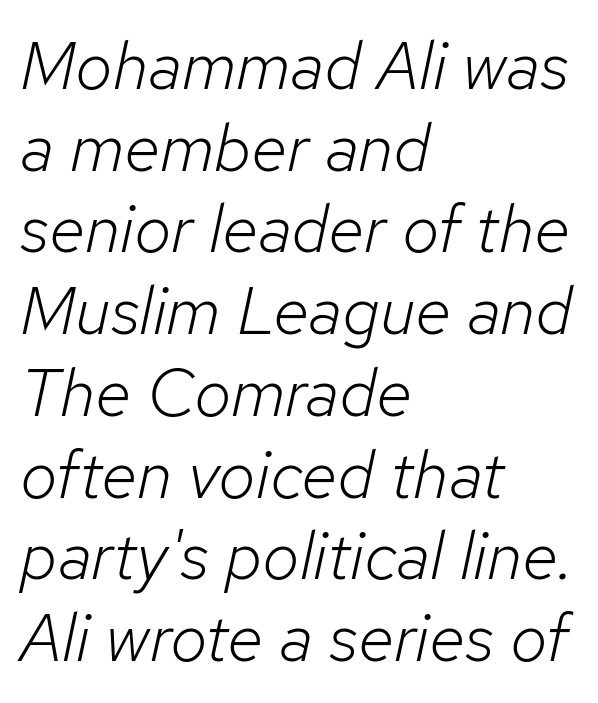
The image shows 67 px light type, italic (leaning right); set left-aligned, line spacing 1.22x, normal letter spacing, not underlined; low stroke contrast and a medium x-height.
